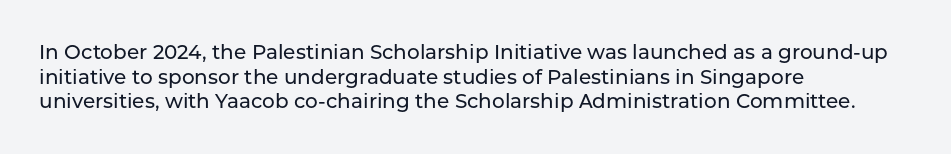
Q: Is the text italic (slanted)? A: No, it is upright.
Q: Is the text underlined? A: No.
Q: How is the paragraph aligned? A: Left-aligned.
Q: Is the spacing between letters normal or unusually wide? A: Normal.
